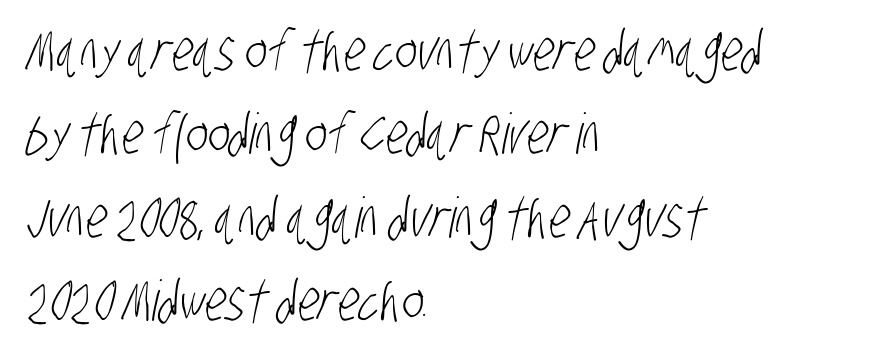
Q: Is the text bold? A: No.
Q: Is the typeface a serif or a sans-serif typeface? A: Sans-serif.
Q: Is the text underlined? A: No.
Q: How is the paragraph aligned? A: Left-aligned.
Q: Is the spacing between letters normal or unusually wide? A: Normal.
Q: Is the spacing between lines tight, normal or loose? A: Normal.
Q: Width (condensed, normal, or wide)? A: Condensed.
Q: Stroke contrast? A: Low.
Q: x-height? A: Large.
Q: Monospaced? A: No.
